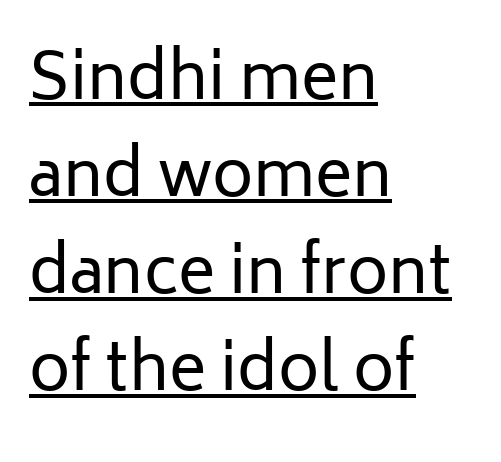
{"serif": "no", "italic": "no", "bold": "no", "weight": "regular", "width": "normal", "stroke_contrast": "low", "x_height": "medium", "monospaced": "no", "underline": "yes", "align": "left", "line_spacing": "normal", "line_spacing_ratio": 1.54, "letter_spacing": "normal", "letter_spacing_em": 0.0, "glyph_px": 63}
